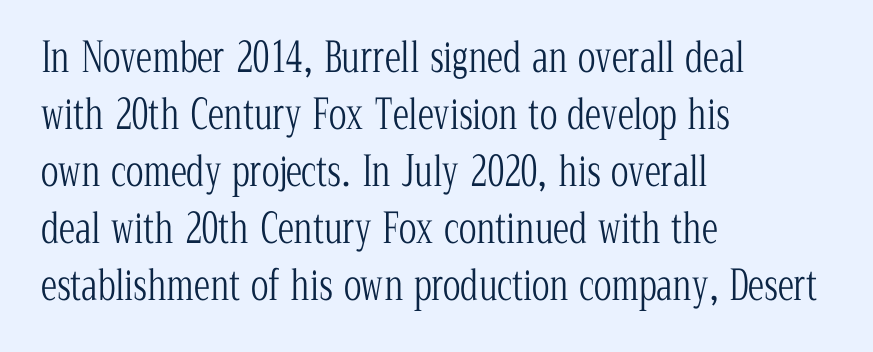
{"serif": "yes", "italic": "no", "bold": "no", "weight": "light", "width": "condensed", "stroke_contrast": "low", "x_height": "medium", "monospaced": "no", "underline": "no", "align": "left", "line_spacing": "normal", "line_spacing_ratio": 1.39, "letter_spacing": "normal", "letter_spacing_em": 0.0, "glyph_px": 41}
